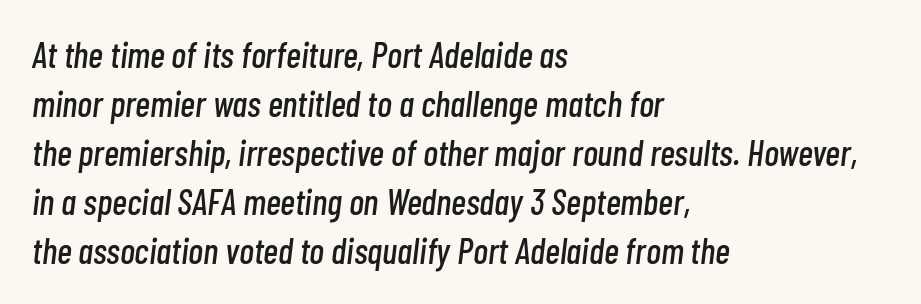
The image shows 36 px condensed type, italic (leaning right); set left-aligned, normal line spacing (1.36x), normal letter spacing, not underlined; low stroke contrast and a medium x-height.
